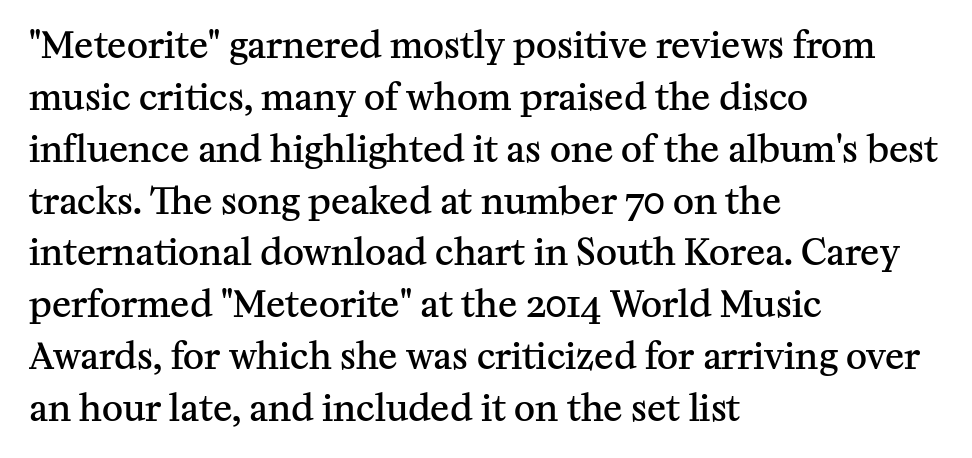
{"serif": "yes", "italic": "no", "bold": "semi", "weight": "semibold", "width": "normal", "stroke_contrast": "medium", "x_height": "medium", "monospaced": "no", "underline": "no", "align": "left", "line_spacing": "normal", "line_spacing_ratio": 1.44, "letter_spacing": "normal", "letter_spacing_em": 0.0, "glyph_px": 36}
